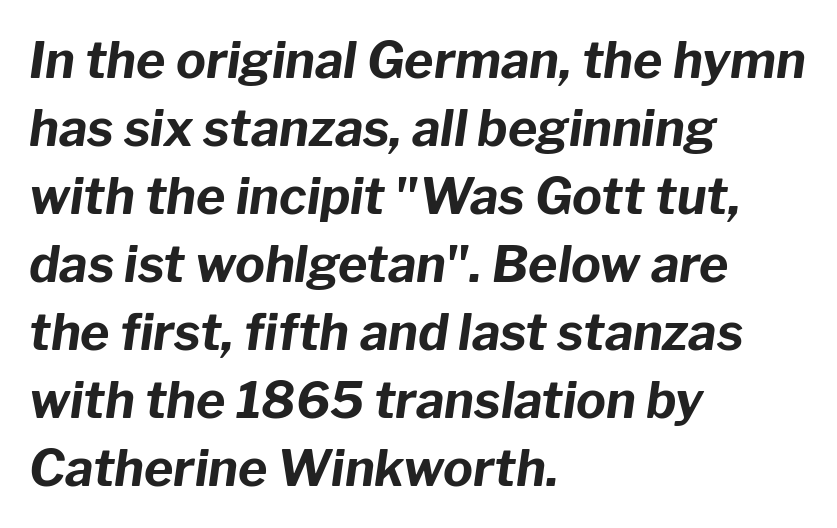
The image shows 50 px bold type, italic (leaning right); set left-aligned, normal line spacing (1.36x), normal letter spacing, not underlined; low stroke contrast and a medium x-height.
